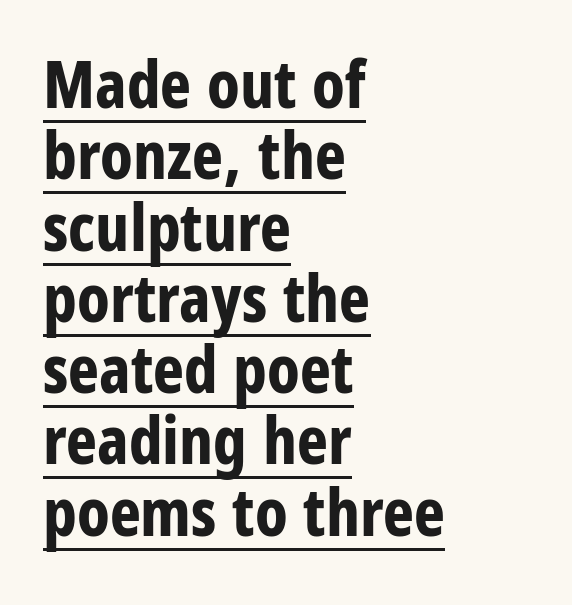
Typesetter's note: full bold, strokes at maximum text heaviness. You can see a thin bar hugging the bottom of the glyphs. Check where the strokes stop: nothing finishes them off — pure sans. Character widths vary here, with narrow letters taking less room than wide ones. The paragraph shown leans on its left margin.
